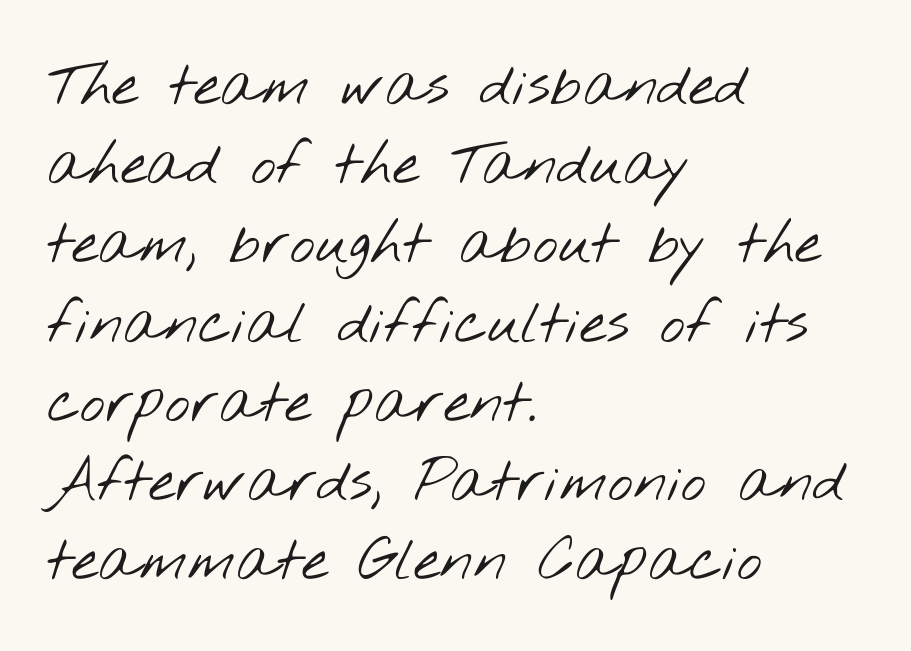
The image shows 60 px light, wide sans-serif type; set left-aligned, normal line spacing (1.32x), normal letter spacing, not underlined; low stroke contrast and a small x-height.
